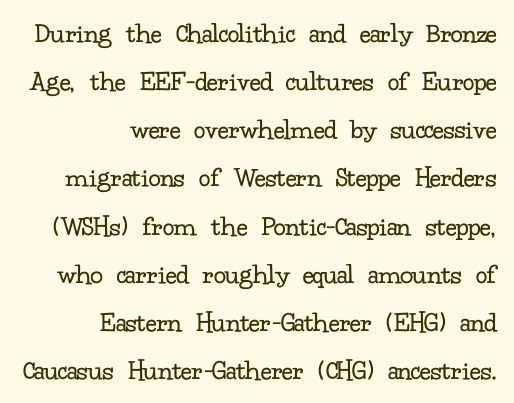
The paragraph shown leans on its right margin. Posture: upright roman. Notice how descenders clear the ascenders below comfortably — that's standard leading. Type style note: has serifs. Counters stay open thanks to moderate or lighter strokes. Caption: standard tracking, unaltered.
